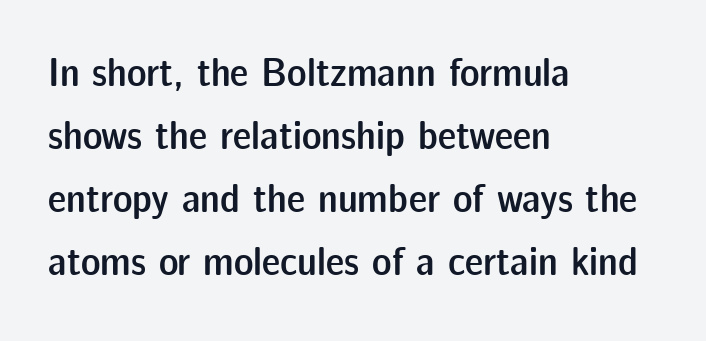
The image shows 41 px semibold sans-serif type, upright; set left-aligned, normal line spacing (1.54x), normal letter spacing, not underlined; low stroke contrast and a medium x-height.
